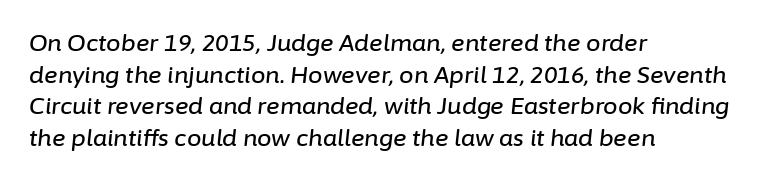
Q: Is the text italic (slanted)? A: Yes, it leans right by about 6 degrees.
Q: Is the text underlined? A: No.
Q: How is the paragraph aligned? A: Left-aligned.
Q: Is the spacing between letters normal or unusually wide? A: Normal.
Q: Is the spacing between lines tight, normal or loose? A: Normal.
